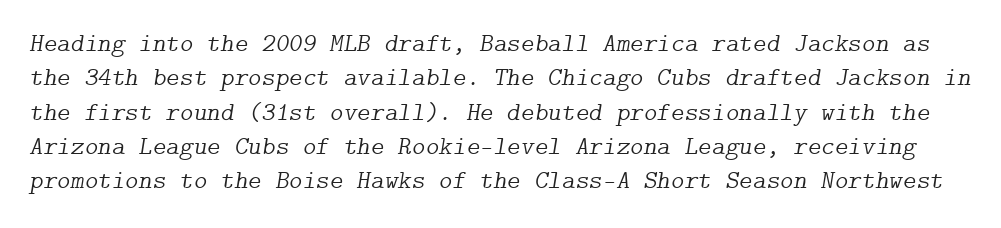
{"italic": "yes", "lean": "right", "slant_degrees": 9, "bold": "no", "underline": "no", "line_spacing": "normal", "line_spacing_ratio": 1.32, "letter_spacing": "normal", "letter_spacing_em": 0.0, "glyph_px": 26}
